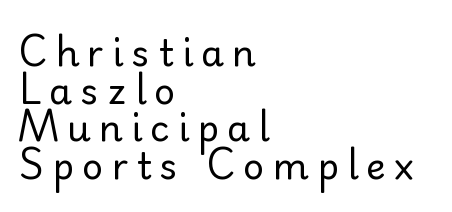
{"serif": "no", "italic": "no", "bold": "no", "weight": "regular", "width": "normal", "stroke_contrast": "low", "x_height": "small", "monospaced": "no", "underline": "no", "align": "left", "line_spacing": "tight", "line_spacing_ratio": 1.02, "letter_spacing": "wide", "letter_spacing_em": 0.22, "glyph_px": 37}
